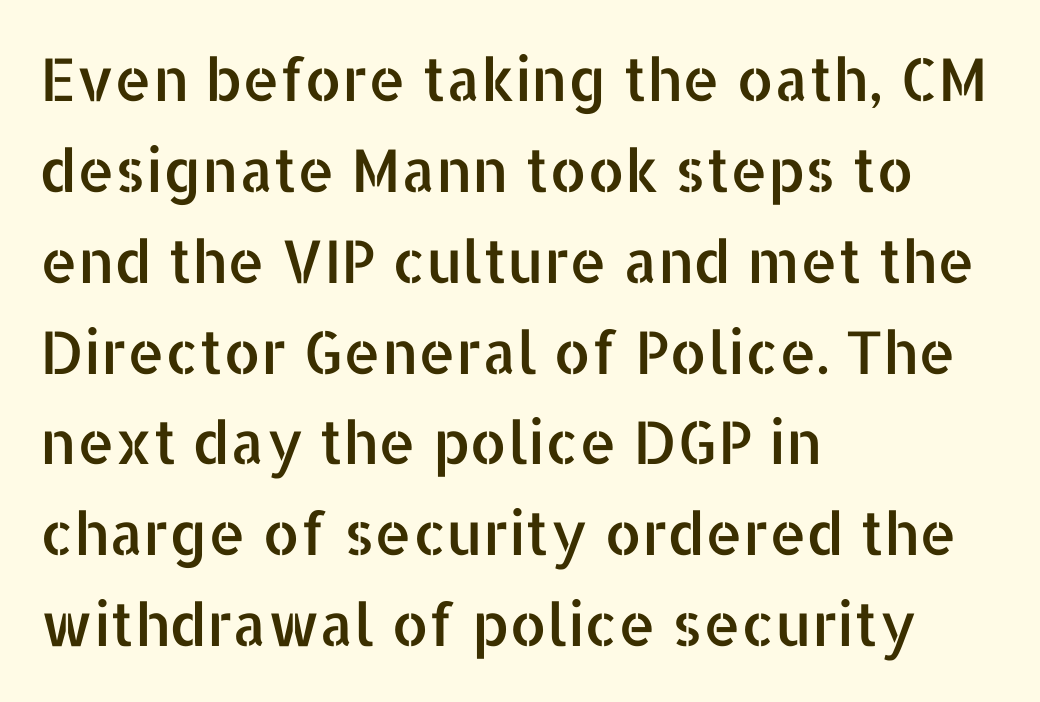
The image shows 59 px sans-serif type, upright; set left-aligned, normal line spacing (1.54x), normal letter spacing, not underlined; low stroke contrast and a medium x-height.
